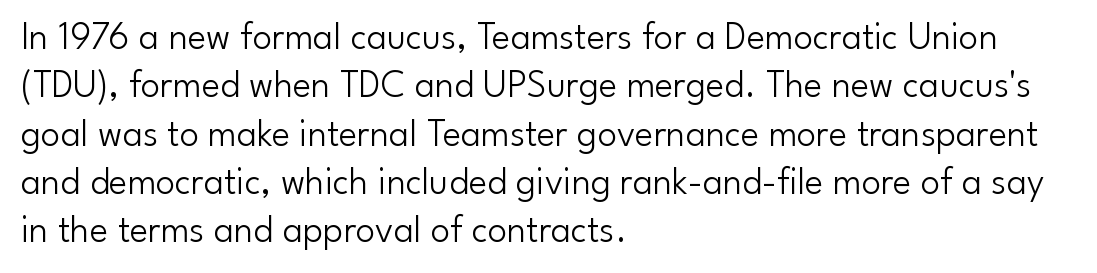
The image shows 39 px light sans-serif type, upright; set left-aligned, line spacing 1.24x, normal letter spacing, not underlined; low stroke contrast and a small x-height.
